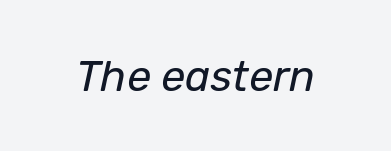
Q: Is the text bold? A: No.
Q: Is the text italic (slanted)? A: Yes, it leans right by about 12 degrees.
Q: Is the text underlined? A: No.
Q: Is the spacing between letters normal or unusually wide? A: Normal.
Q: Width (condensed, normal, or wide)? A: Normal.
Q: Stroke contrast? A: Low.
Q: x-height? A: Medium.
Q: Monospaced? A: No.
